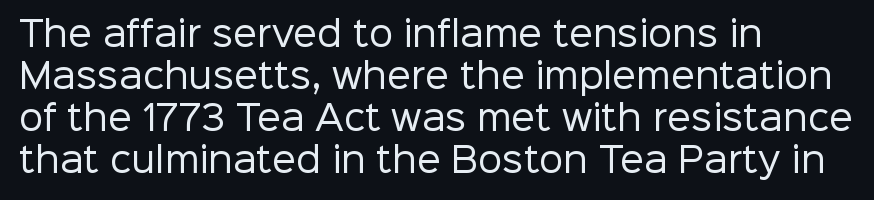
{"serif": "no", "italic": "no", "bold": "no", "weight": "regular", "width": "normal", "stroke_contrast": "low", "x_height": "medium", "monospaced": "no", "underline": "no", "align": "left", "line_spacing_ratio": 1.24, "letter_spacing": "normal", "letter_spacing_em": 0.0, "glyph_px": 34}
